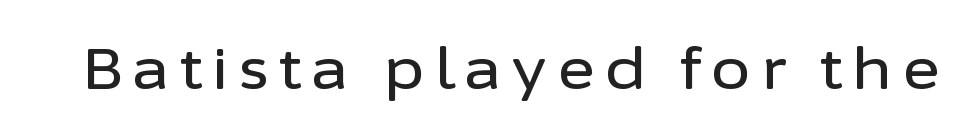
Q: Is the text italic (slanted)? A: No, it is upright.
Q: Is the typeface a serif or a sans-serif typeface? A: Sans-serif.
Q: Is the text underlined? A: No.
Q: Width (condensed, normal, or wide)? A: Normal.
Q: Stroke contrast? A: Low.
Q: x-height? A: Medium.
Q: Monospaced? A: No.
